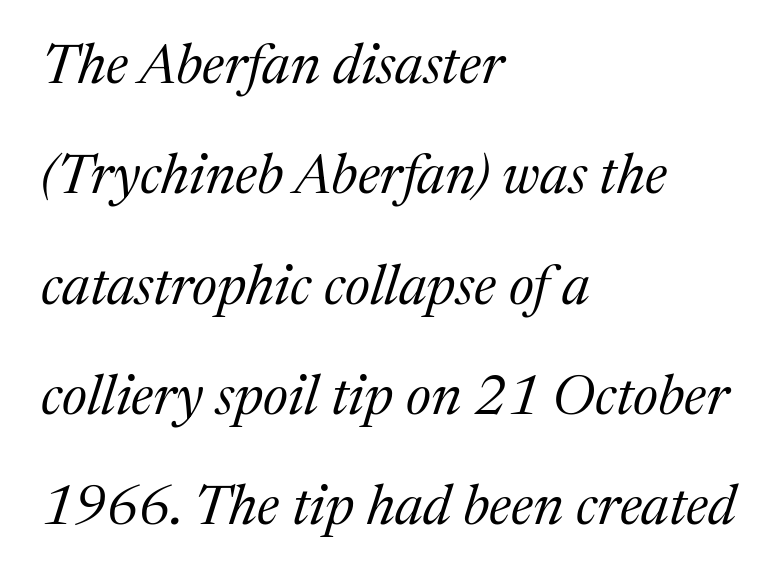
{"serif": "yes", "italic": "yes", "lean": "right", "slant_degrees": 17, "bold": "no", "weight": "regular", "width": "normal", "stroke_contrast": "medium", "x_height": "medium", "monospaced": "no", "underline": "no", "align": "left", "line_spacing": "loose", "line_spacing_ratio": 1.97, "letter_spacing": "normal", "letter_spacing_em": 0.0, "glyph_px": 56}
